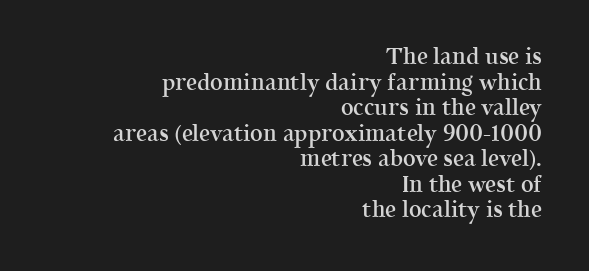
Q: Is the text bold? A: Semi-bold.
Q: Is the text italic (slanted)? A: No, it is upright.
Q: Is the text underlined? A: No.
Q: How is the paragraph aligned? A: Right-aligned.
Q: Is the spacing between letters normal or unusually wide? A: Normal.
